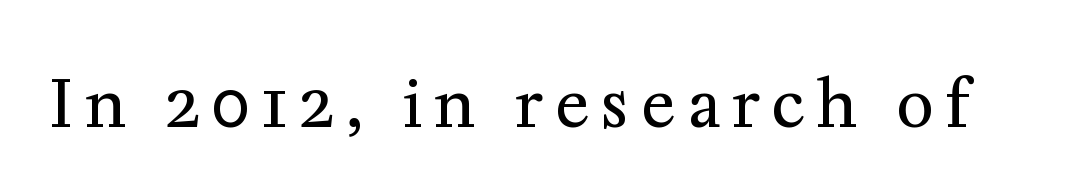
This sample uses an upright cut, with every glyph sitting square on the baseline. Small tapered or slab feet sit at the stroke ends, so this counts as serif. Ink coverage per letter is moderate at most. Nobody drew a line under any word here.
